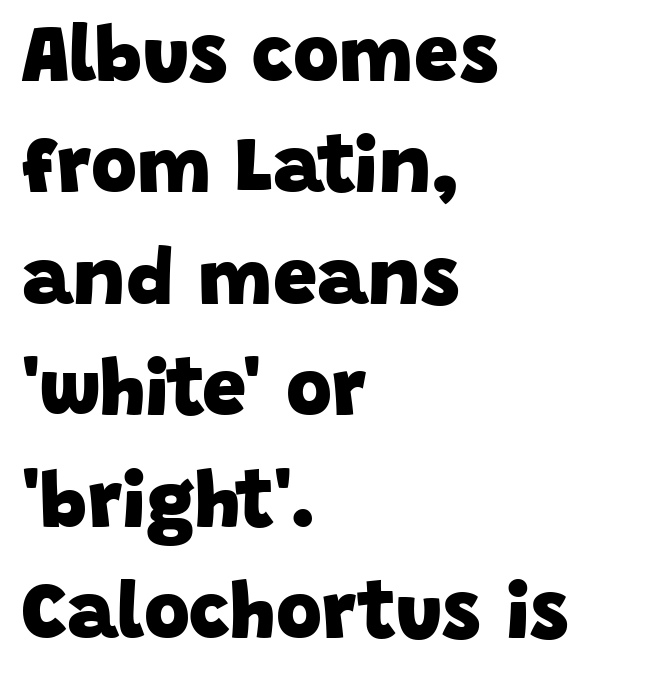
Compared with an ordinary text face, these strokes are far heavier — a full bold. Short and long lines alike share a common starting point at left. Type without underlining. Regarding serifs, this sample does without them. These lines are rendered in a variable-pitch font. Each new line begins a customary step beneath the previous one.
